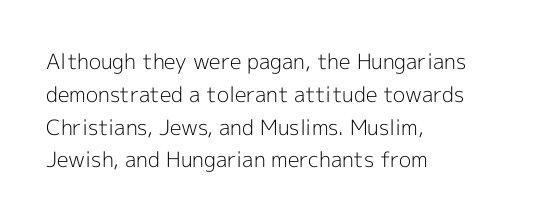
The image shows 21 px text type, upright; set left-aligned, normal line spacing (1.56x), normal letter spacing, not underlined.
